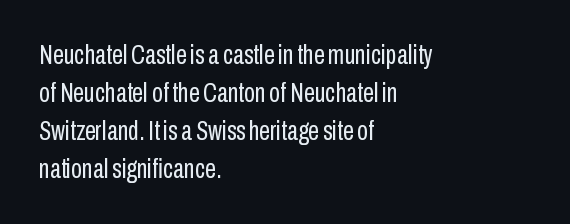
Typeset ragged right — the left edge is the straight one. Spacing verdict: proportional, widths tailored to each character. The typeface has the unassuming heft of standard copy or less. Every character sits straight up, as roman type does.
